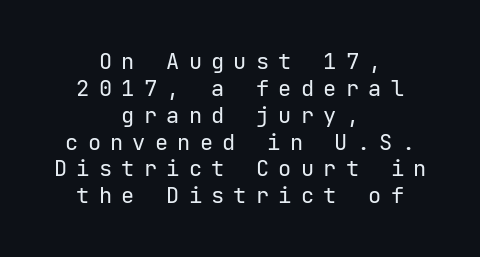
Q: Is the text bold? A: No.
Q: Is the text italic (slanted)? A: No, it is upright.
Q: Is the text underlined? A: No.
Q: How is the paragraph aligned? A: Centered.
Q: Is the spacing between letters normal or unusually wide? A: Unusually wide.
